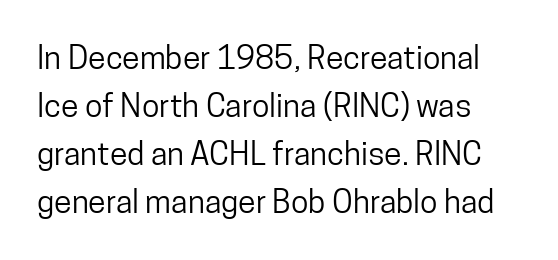
Every row of glyphs begins at an identical x-position on the left. The face used here is proportionally spaced, like ordinary book or web type. Caption: standard tracking, unaltered. Vertical spacing — default. The type family on display is of the sans-serif kind.
